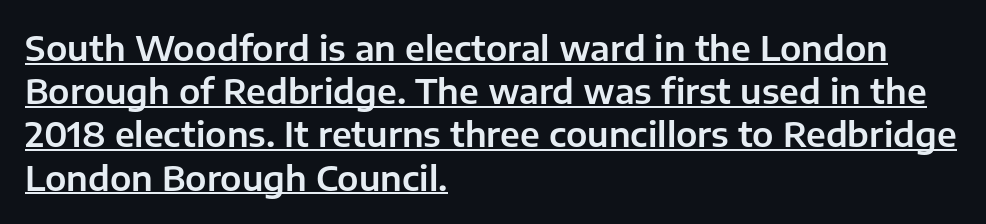
Q: Is the text italic (slanted)? A: No, it is upright.
Q: Is the typeface a serif or a sans-serif typeface? A: Sans-serif.
Q: Is the text underlined? A: Yes.
Q: How is the paragraph aligned? A: Left-aligned.
Q: Is the spacing between letters normal or unusually wide? A: Normal.
Q: Is the spacing between lines tight, normal or loose? A: Normal.
Q: Width (condensed, normal, or wide)? A: Normal.
Q: Stroke contrast? A: Low.
Q: x-height? A: Medium.
Q: Monospaced? A: No.
